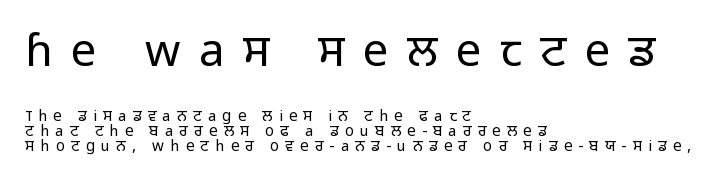
Spacing verdict: proportional, widths tailored to each character. Caption: upper text group enlarged, lower text group reduced. Underlining? Definitely not there. Counters stay open thanks to moderate or lighter strokes. Leftover space on each line is placed entirely after the last word.
